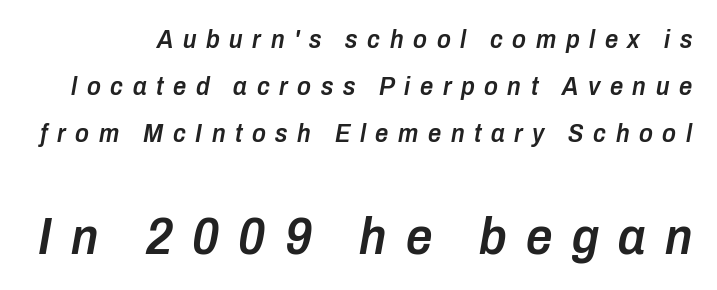
Q: Is the text bold? A: Semi-bold.
Q: Is the text italic (slanted)? A: Yes, it leans right by about 10 degrees.
Q: Is the text underlined? A: No.
Q: Is the spacing between letters normal or unusually wide? A: Unusually wide.
Q: Which block of text is set in a larger size, the first (top) or the second (bottom)? A: The second (bottom) one.
Q: Width (condensed, normal, or wide)? A: Condensed.
Q: Stroke contrast? A: Low.
Q: x-height? A: Medium.
Q: Monospaced? A: No.
